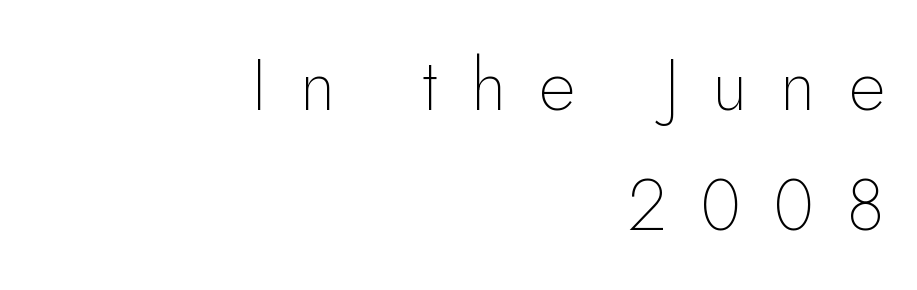
The image shows 72 px thin sans-serif type, upright; set right-aligned, normal line spacing (1.67x), unusually wide letter spacing (+0.46 em), not underlined; low stroke contrast and a small x-height.
